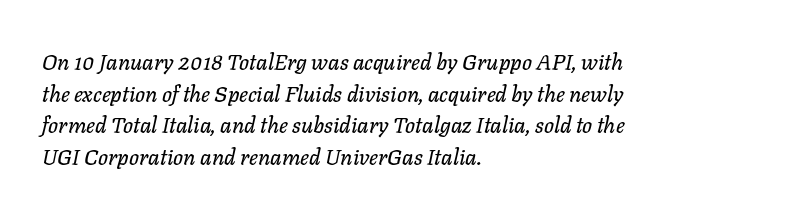
The image shows 22 px text type, italic (leaning right); set left-aligned, normal line spacing (1.44x), normal letter spacing, not underlined.
